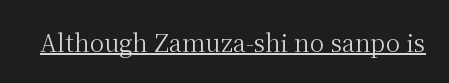
The image shows 24 px text type, upright; set normal letter spacing, underlined.
